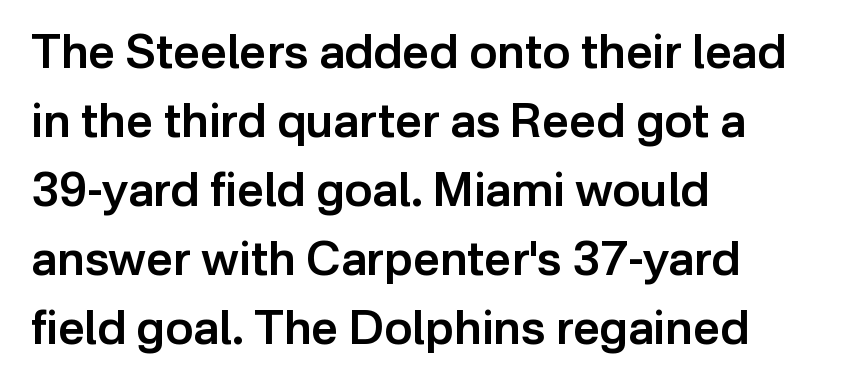
Tall strokes in this sample are plumb rather than angled. Regarding serifs, this sample does without them. The horizontal fit of the characters is conventional and even. Any mark beneath the type? The region is blank. The lines sit at an ordinary, default distance from one another.
